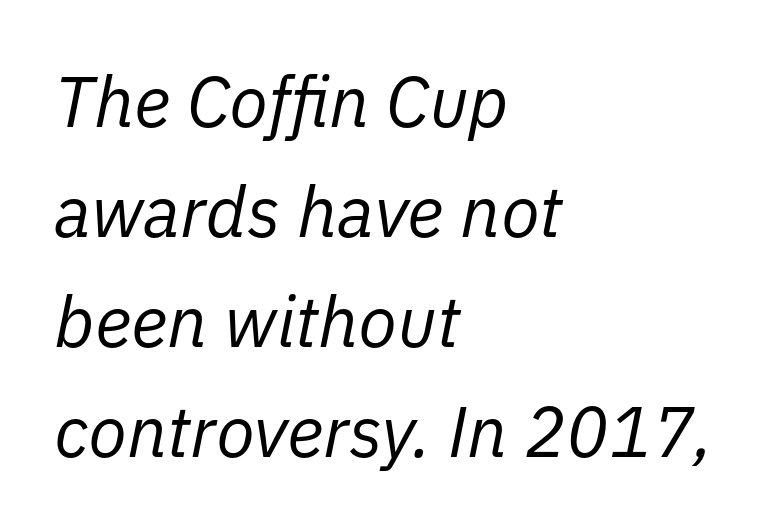
It's the slanting kind of type. The letters look calm and open, with moderate or lighter stems. Each line starts at the same left margin while the right side varies. Each letter keeps its own natural width here, so spacing adapts to shape. Decoration check: the copy has no underline.
